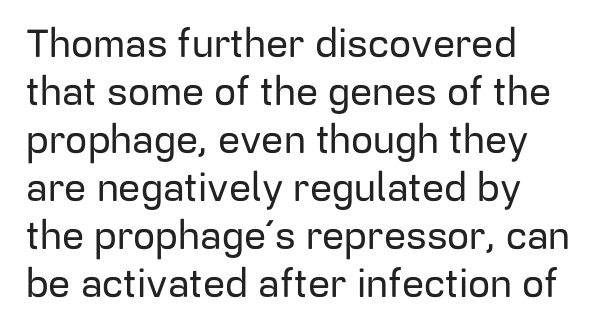
The image shows 39 px sans-serif type, upright; set left-aligned, line spacing 1.23x, normal letter spacing, not underlined; low stroke contrast and a medium x-height.
